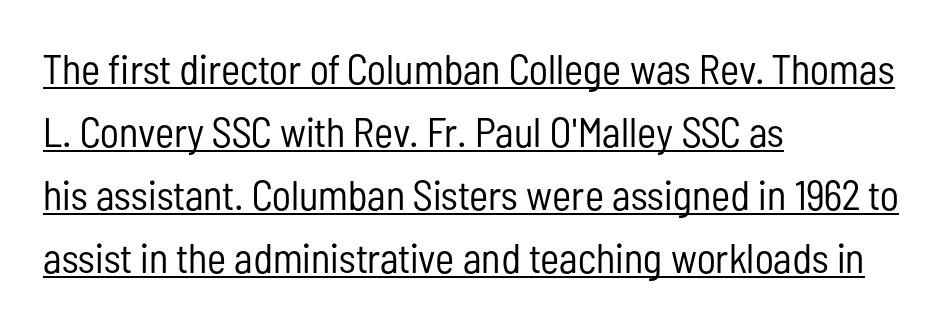
The image shows 41 px regular-weight, condensed sans-serif type, upright; set left-aligned, normal line spacing (1.54x), normal letter spacing, underlined; low stroke contrast and a medium x-height.
